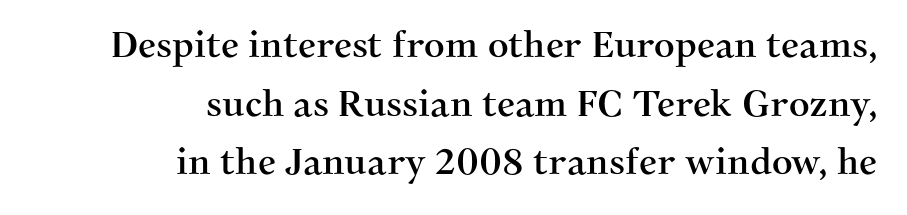
Q: Is the text italic (slanted)? A: No, it is upright.
Q: Is the typeface a serif or a sans-serif typeface? A: Serif.
Q: Is the text underlined? A: No.
Q: How is the paragraph aligned? A: Right-aligned.
Q: Is the spacing between letters normal or unusually wide? A: Normal.
Q: Is the spacing between lines tight, normal or loose? A: Normal.
Q: Width (condensed, normal, or wide)? A: Normal.
Q: Stroke contrast? A: Medium.
Q: x-height? A: Medium.
Q: Monospaced? A: No.
